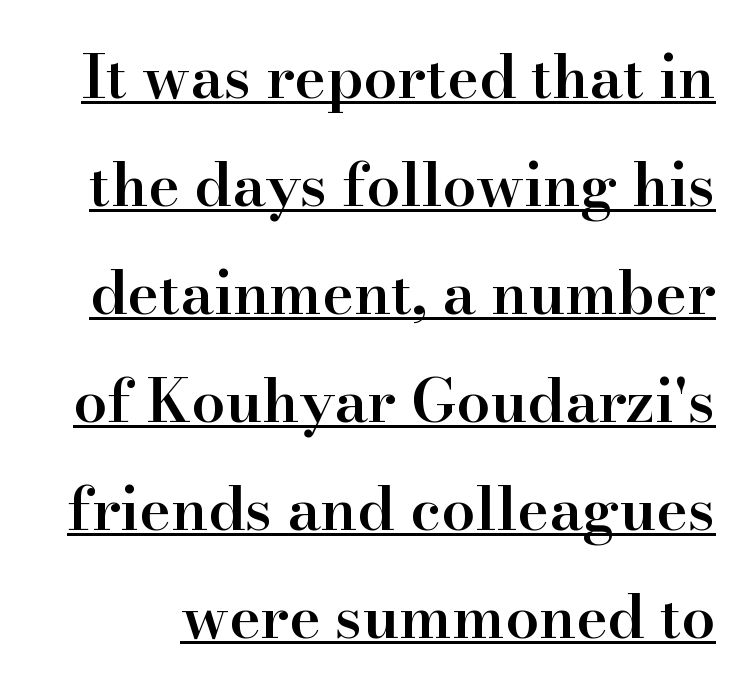
In terms of letterspacing, this is plain default setting. The letters carry serifs — small finishing strokes at the ends of their stems. Vertical strokes here are truly vertical. Looks like someone drew a line under every word here. Is this a fixed-width face? No — the glyphs have proportional, varying widths. Its strokes are somewhat broadened, the hallmark of semibold type.
